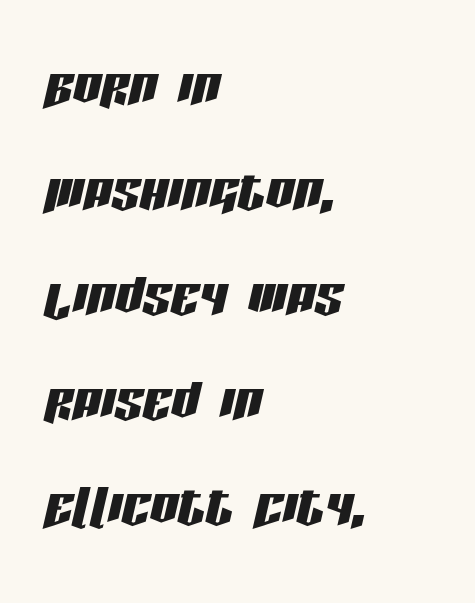
Q: Is the text italic (slanted)? A: Yes, it leans right by about 13 degrees.
Q: Is the text underlined? A: No.
Q: How is the paragraph aligned? A: Left-aligned.
Q: Is the spacing between letters normal or unusually wide? A: Normal.
Q: Is the spacing between lines tight, normal or loose? A: Normal.
Q: Width (condensed, normal, or wide)? A: Condensed.
Q: Stroke contrast? A: Low.
Q: x-height? A: Large.
Q: Monospaced? A: No.
